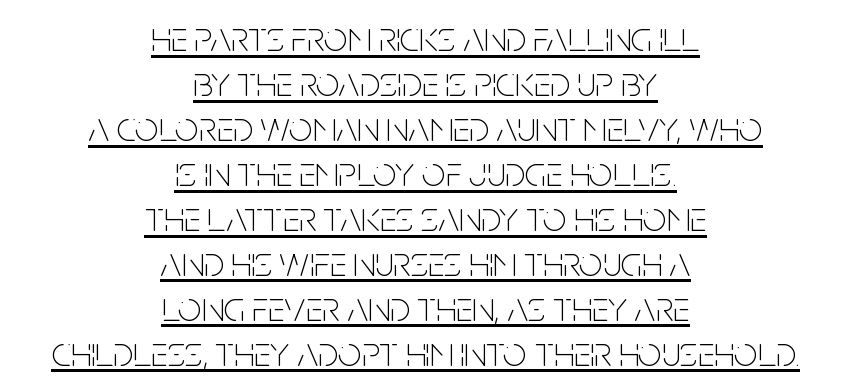
The image shows 42 px thin, condensed sans-serif type, upright; set centered, tight line spacing (1.07x), normal letter spacing, underlined; low stroke contrast and a large x-height.
